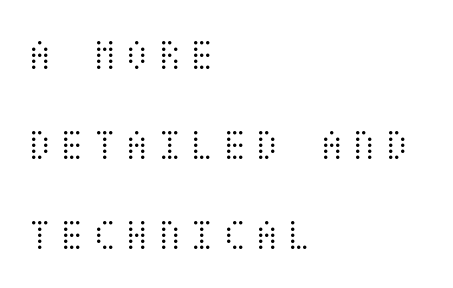
Each new line begins a long way beneath the previous one. This is roman type, the default non-slanted kind. Letters have the restrained weight of plain body copy at most. The string is rendered with underlining switched off. This rendering uses left alignment, leaving the right contour irregular.
